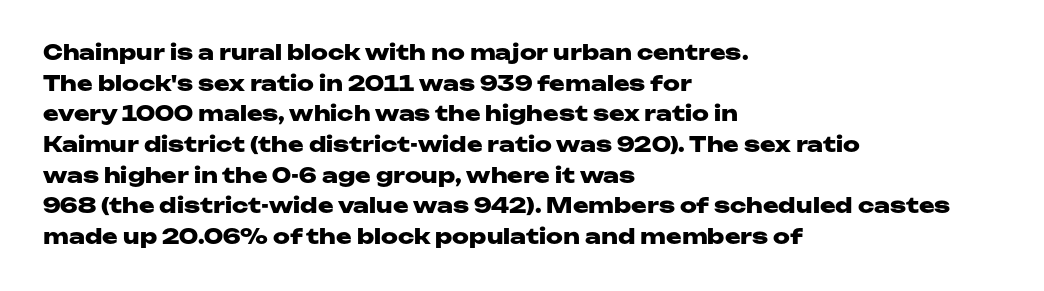
Q: Is the text bold? A: Yes.
Q: Is the text italic (slanted)? A: No, it is upright.
Q: Is the text underlined? A: No.
Q: How is the paragraph aligned? A: Left-aligned.
Q: Is the spacing between letters normal or unusually wide? A: Normal.
Q: Is the spacing between lines tight, normal or loose? A: Normal.
